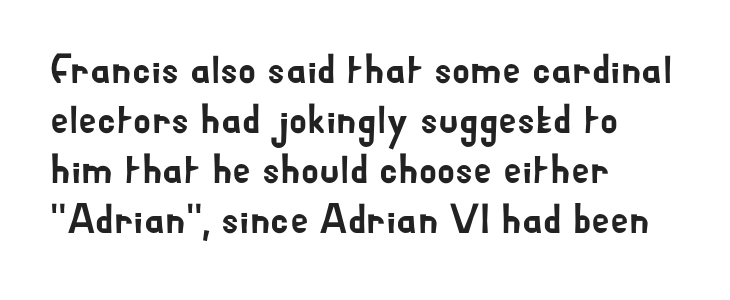
Q: Is the text italic (slanted)? A: No, it is upright.
Q: Is the typeface a serif or a sans-serif typeface? A: Sans-serif.
Q: Is the text underlined? A: No.
Q: How is the paragraph aligned? A: Left-aligned.
Q: Is the spacing between letters normal or unusually wide? A: Normal.
Q: Width (condensed, normal, or wide)? A: Normal.
Q: Stroke contrast? A: Low.
Q: x-height? A: Small.
Q: Monospaced? A: No.
